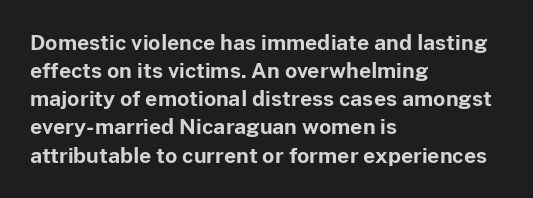
Anything drawn beneath the words? Only blank space. Evenly set lines give the paragraph a standard silhouette. In CSS terms this would be text-align: left. The font's upright variant was chosen for this text. Strokes here are thick enough to call this a true bold.
